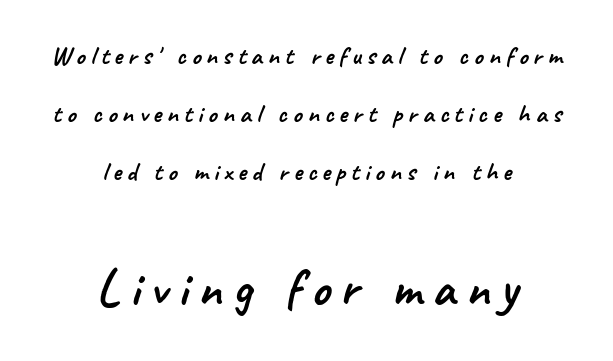
{"serif": "no", "width": "normal", "stroke_contrast": "low", "x_height": "small", "monospaced": "no", "underline": "no", "align": "center", "line_spacing": "loose", "line_spacing_ratio": 2.24, "letter_spacing": "wide", "letter_spacing_em": 0.2, "larger_block": "second", "size_ratio": 2.0, "glyph_px": 52}
